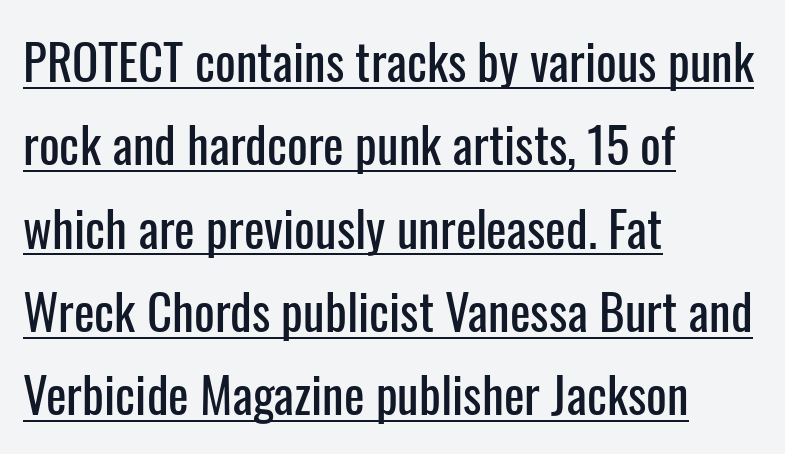
{"serif": "no", "italic": "no", "width": "condensed", "stroke_contrast": "low", "x_height": "medium", "monospaced": "no", "underline": "yes", "align": "left", "line_spacing": "normal", "line_spacing_ratio": 1.7, "letter_spacing": "normal", "letter_spacing_em": 0.0, "glyph_px": 49}
